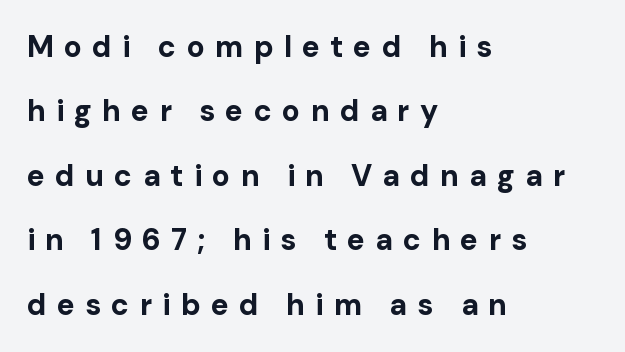
{"serif": "no", "italic": "no", "bold": "yes", "weight": "bold", "width": "normal", "stroke_contrast": "low", "x_height": "medium", "monospaced": "no", "underline": "no", "align": "left", "line_spacing": "loose", "line_spacing_ratio": 2.15, "letter_spacing": "wide", "letter_spacing_em": 0.34, "glyph_px": 30}
